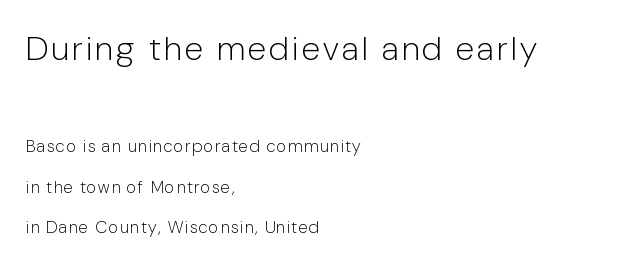
Q: Is the text bold? A: No.
Q: Is the text italic (slanted)? A: No, it is upright.
Q: Is the typeface a serif or a sans-serif typeface? A: Sans-serif.
Q: Is the text underlined? A: No.
Q: How is the paragraph aligned? A: Left-aligned.
Q: Is the spacing between lines tight, normal or loose? A: Loose.
Q: Which block of text is set in a larger size, the first (top) or the second (bottom)? A: The first (top) one.
Q: Width (condensed, normal, or wide)? A: Condensed.
Q: Stroke contrast? A: Low.
Q: x-height? A: Medium.
Q: Monospaced? A: No.
